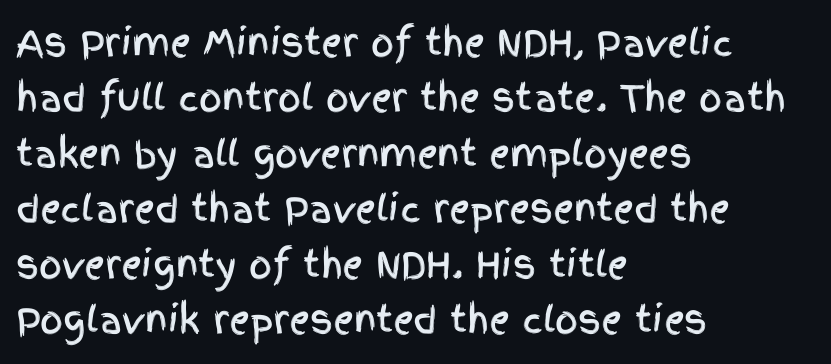
Spacing verdict: proportional, widths tailored to each character. You could call the tracking neutral — neither tight nor loose. Unlike a traditional serif, this face leaves its strokes unadorned. Posture: vertical.
